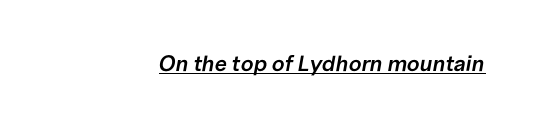
{"italic": "yes", "lean": "right", "slant_degrees": 10, "bold": "semi", "underline": "yes", "align": "right", "letter_spacing": "normal", "letter_spacing_em": 0.0, "glyph_px": 22}
